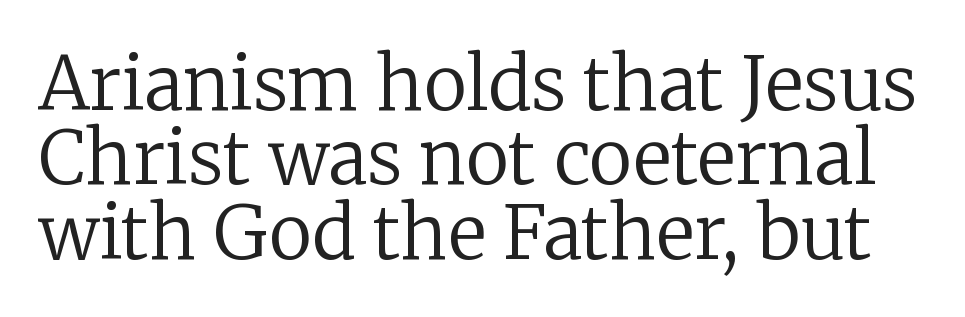
Q: Is the text bold? A: No.
Q: Is the text italic (slanted)? A: No, it is upright.
Q: Is the typeface a serif or a sans-serif typeface? A: Serif.
Q: Is the text underlined? A: No.
Q: Is the spacing between letters normal or unusually wide? A: Normal.
Q: Is the spacing between lines tight, normal or loose? A: Tight.
Q: Width (condensed, normal, or wide)? A: Normal.
Q: Stroke contrast? A: Low.
Q: x-height? A: Medium.
Q: Monospaced? A: No.
